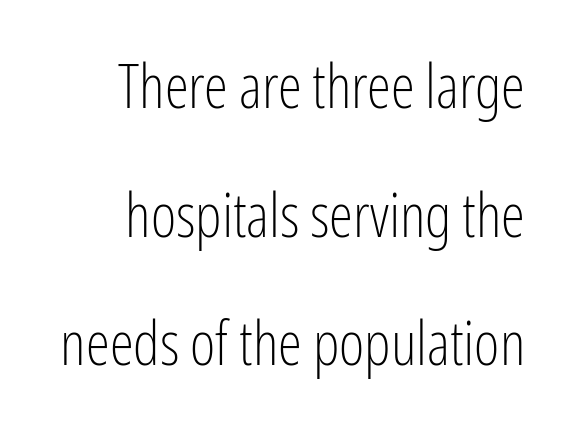
Tracking value appears to be zero — textbook default spacing. This sample trades compactness for vertical openness between lines. Regarding serifs, this sample does without them. Ascenders rise straight up at ninety degrees. The specimen omits any rule beneath the text block's lines.
